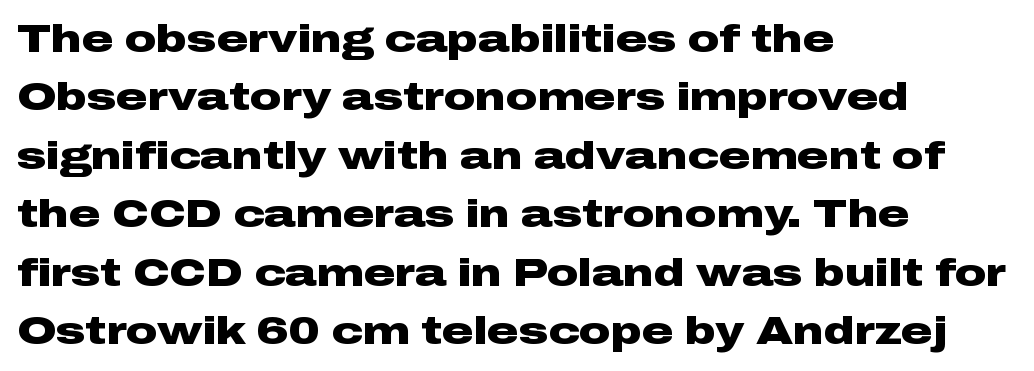
Q: Is the text bold? A: Yes.
Q: Is the text italic (slanted)? A: No, it is upright.
Q: Is the typeface a serif or a sans-serif typeface? A: Sans-serif.
Q: Is the text underlined? A: No.
Q: How is the paragraph aligned? A: Left-aligned.
Q: Is the spacing between letters normal or unusually wide? A: Normal.
Q: Is the spacing between lines tight, normal or loose? A: Normal.
Q: Width (condensed, normal, or wide)? A: Wide.
Q: Stroke contrast? A: Low.
Q: x-height? A: Medium.
Q: Monospaced? A: No.
